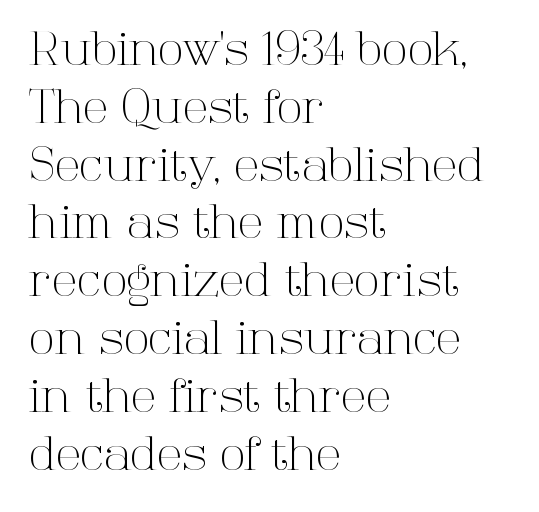
The image shows 47 px light serif type, upright; set left-aligned, line spacing 1.23x, normal letter spacing, not underlined; high stroke contrast and a medium x-height.
